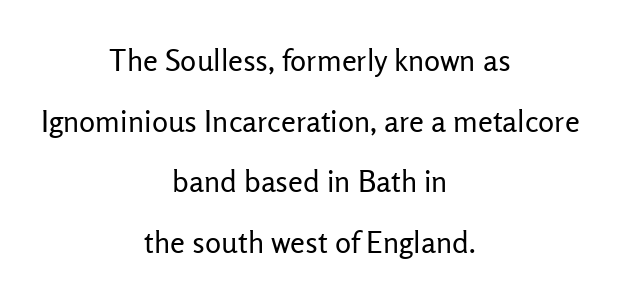
Q: Is the text bold? A: No.
Q: Is the text italic (slanted)? A: No, it is upright.
Q: Is the typeface a serif or a sans-serif typeface? A: Sans-serif.
Q: Is the text underlined? A: No.
Q: How is the paragraph aligned? A: Centered.
Q: Is the spacing between letters normal or unusually wide? A: Normal.
Q: Is the spacing between lines tight, normal or loose? A: Loose.
Q: Width (condensed, normal, or wide)? A: Normal.
Q: Stroke contrast? A: Low.
Q: x-height? A: Medium.
Q: Monospaced? A: No.
